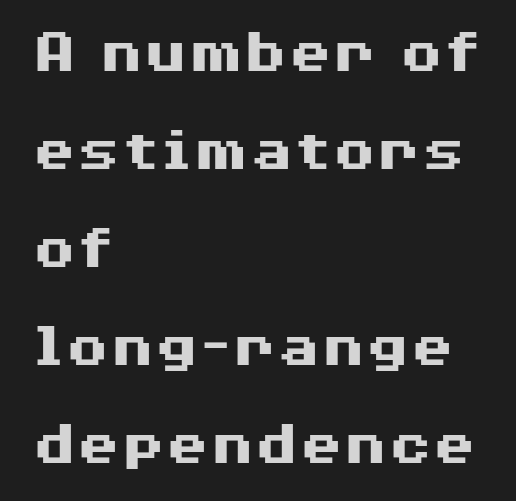
{"serif": "no", "italic": "no", "bold": "yes", "weight": "heavy", "width": "wide", "stroke_contrast": "medium", "x_height": "medium", "monospaced": "no", "underline": "no", "align": "left", "line_spacing": "normal", "line_spacing_ratio": 1.53, "letter_spacing": "normal", "letter_spacing_em": 0.0, "glyph_px": 64}
